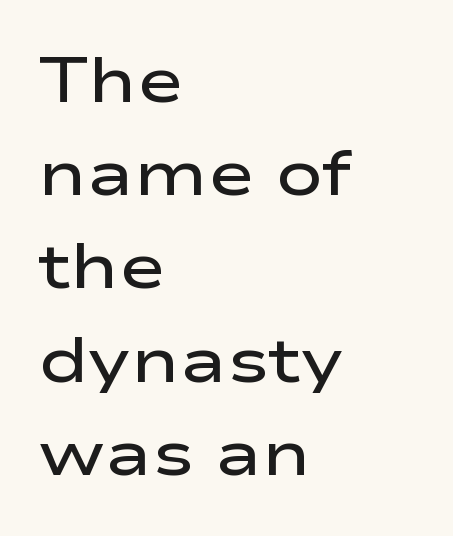
The image shows 63 px semibold, wide sans-serif type, upright; set left-aligned, normal line spacing (1.48x), normal letter spacing, not underlined; low stroke contrast and a medium x-height.
